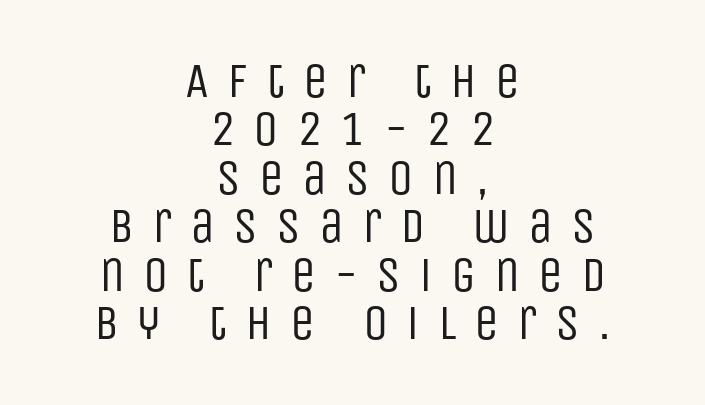
The image shows 50 px regular-weight, condensed sans-serif type, upright; set centered, tight line spacing (0.97x), unusually wide letter spacing (+0.36 em), not underlined; low stroke contrast and a large x-height.
